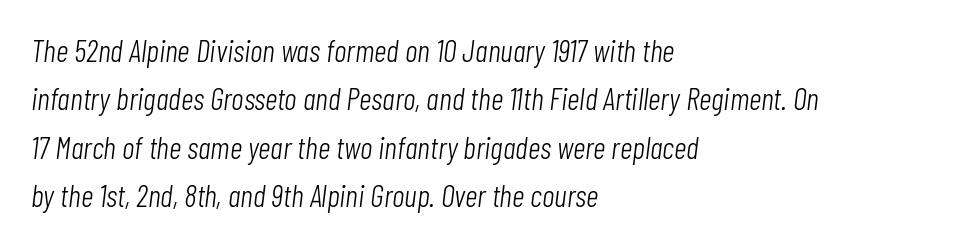
Q: Is the text bold? A: No.
Q: Is the text italic (slanted)? A: Yes, it leans right by about 7 degrees.
Q: Is the text underlined? A: No.
Q: How is the paragraph aligned? A: Left-aligned.
Q: Is the spacing between letters normal or unusually wide? A: Normal.
Q: Is the spacing between lines tight, normal or loose? A: Normal.
Q: Width (condensed, normal, or wide)? A: Condensed.
Q: Stroke contrast? A: Low.
Q: x-height? A: Medium.
Q: Monospaced? A: No.
